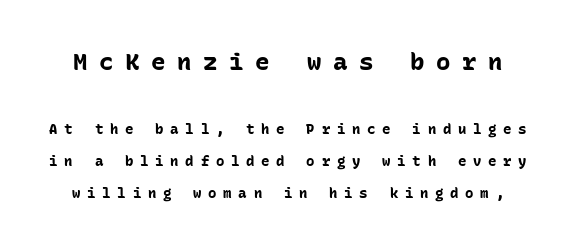
{"italic": "no", "bold": "yes", "underline": "no", "line_spacing": "loose", "line_spacing_ratio": 2.26, "letter_spacing": "wide", "letter_spacing_em": 0.48, "larger_block": "first", "size_ratio": 1.71, "glyph_px": 24}
